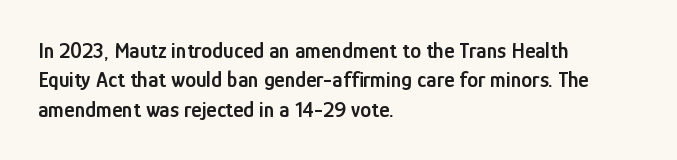
{"italic": "no", "bold": "semi", "underline": "no", "align": "left", "line_spacing": "normal", "line_spacing_ratio": 1.33, "letter_spacing": "normal", "letter_spacing_em": 0.0, "glyph_px": 22}
